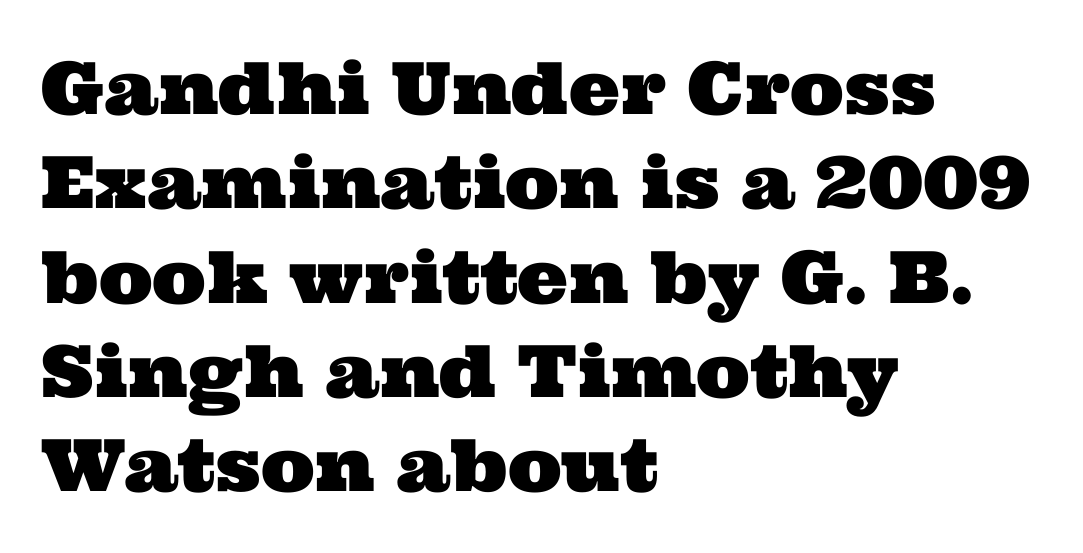
Q: Is the typeface a serif or a sans-serif typeface? A: Serif.
Q: Is the text underlined? A: No.
Q: How is the paragraph aligned? A: Left-aligned.
Q: Is the spacing between letters normal or unusually wide? A: Normal.
Q: Is the spacing between lines tight, normal or loose? A: Normal.
Q: Width (condensed, normal, or wide)? A: Wide.
Q: Stroke contrast? A: Medium.
Q: x-height? A: Medium.
Q: Monospaced? A: No.
